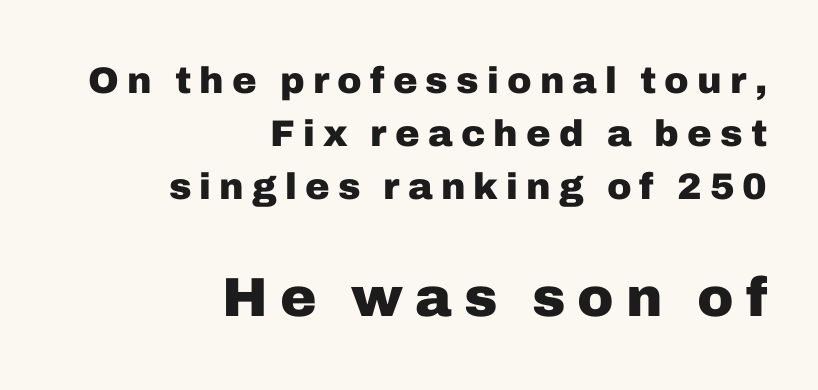
The image shows 55 px heavy sans-serif type, upright; set right-aligned, normal line spacing (1.43x), unusually wide letter spacing (+0.22 em), not underlined; the second (bottom) block is 1.49x larger; low stroke contrast and a medium x-height.
